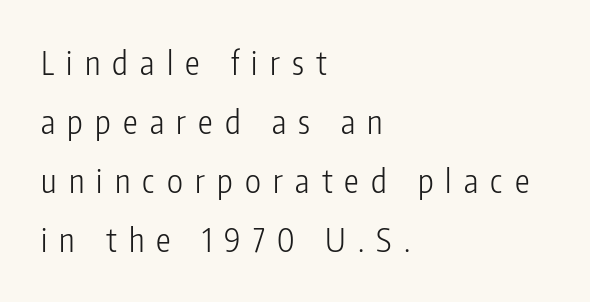
{"serif": "no", "italic": "no", "bold": "no", "weight": "light", "width": "condensed", "stroke_contrast": "low", "x_height": "medium", "monospaced": "no", "underline": "no", "align": "left", "line_spacing_ratio": 1.79, "letter_spacing": "wide", "letter_spacing_em": 0.37, "glyph_px": 33}
